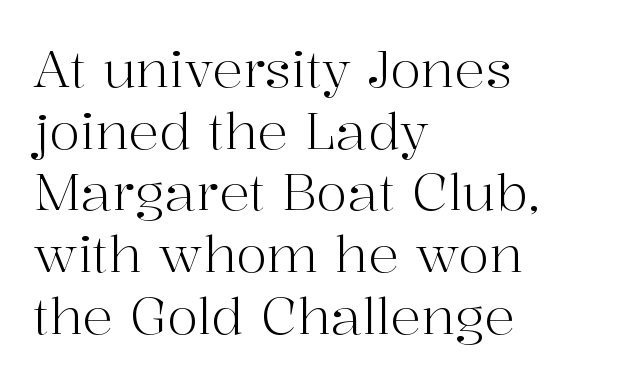
{"serif": "yes", "italic": "no", "bold": "no", "weight": "light", "width": "normal", "stroke_contrast": "high", "x_height": "medium", "monospaced": "no", "underline": "no", "align": "left", "line_spacing_ratio": 1.21, "letter_spacing": "normal", "letter_spacing_em": 0.0, "glyph_px": 51}
